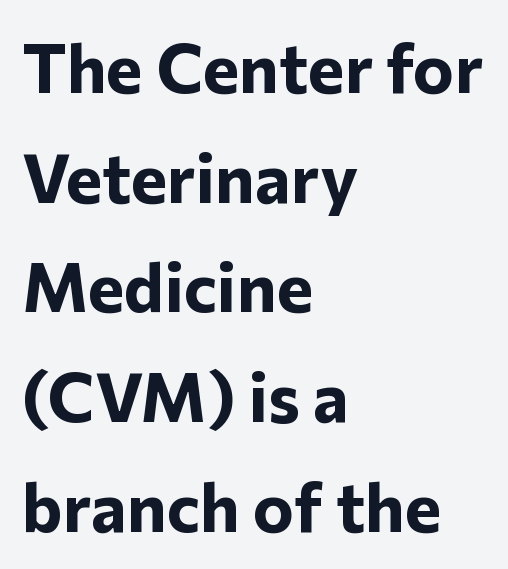
Q: Is the text bold? A: Yes.
Q: Is the text italic (slanted)? A: No, it is upright.
Q: Is the typeface a serif or a sans-serif typeface? A: Sans-serif.
Q: Is the text underlined? A: No.
Q: How is the paragraph aligned? A: Left-aligned.
Q: Is the spacing between letters normal or unusually wide? A: Normal.
Q: Is the spacing between lines tight, normal or loose? A: Normal.
Q: Width (condensed, normal, or wide)? A: Normal.
Q: Stroke contrast? A: Low.
Q: x-height? A: Medium.
Q: Monospaced? A: No.
